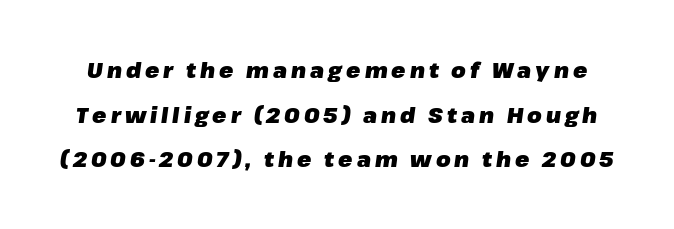
{"italic": "yes", "lean": "right", "slant_degrees": 8, "bold": "yes", "underline": "no", "line_spacing": "loose", "line_spacing_ratio": 2.12, "glyph_px": 21}
